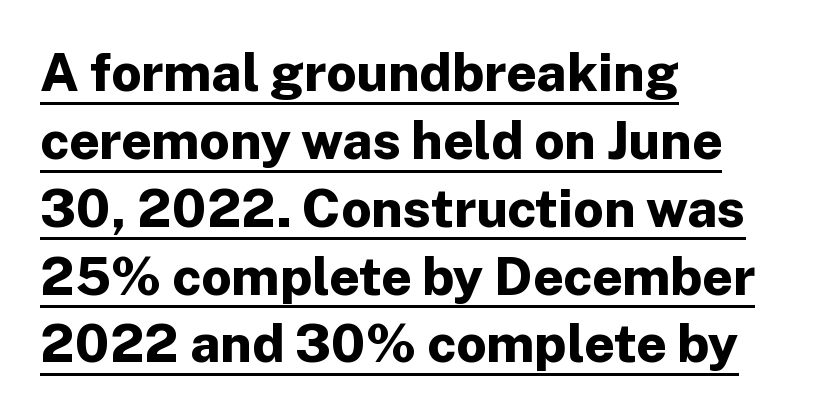
{"serif": "no", "italic": "no", "bold": "yes", "weight": "bold", "width": "normal", "stroke_contrast": "low", "x_height": "medium", "monospaced": "no", "underline": "yes", "align": "left", "line_spacing": "normal", "line_spacing_ratio": 1.28, "letter_spacing": "normal", "letter_spacing_em": 0.0, "glyph_px": 53}
